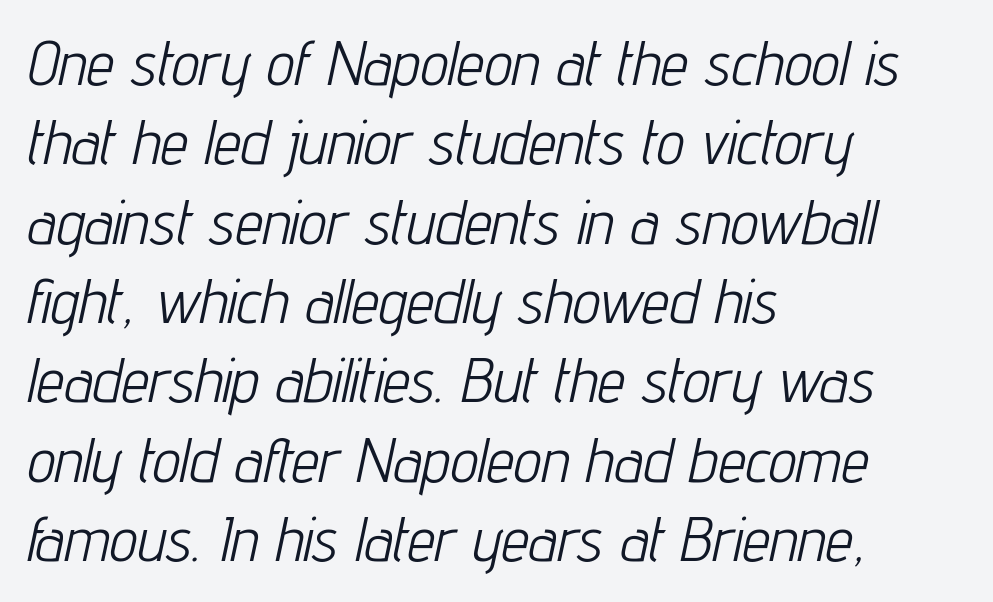
The image shows 62 px light, condensed type, italic (leaning right); set left-aligned, normal line spacing (1.28x), normal letter spacing, not underlined; low stroke contrast and a medium x-height.
